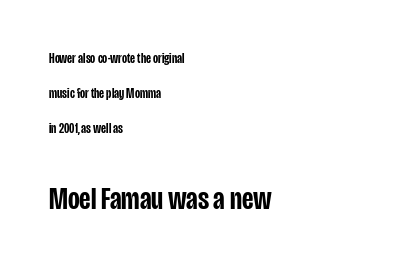
The image shows 32 px semibold, condensed sans-serif type, upright; set left-aligned, loose line spacing (2.49x), normal letter spacing, not underlined; the second (bottom) block is 2.29x larger; low stroke contrast and a large x-height.
